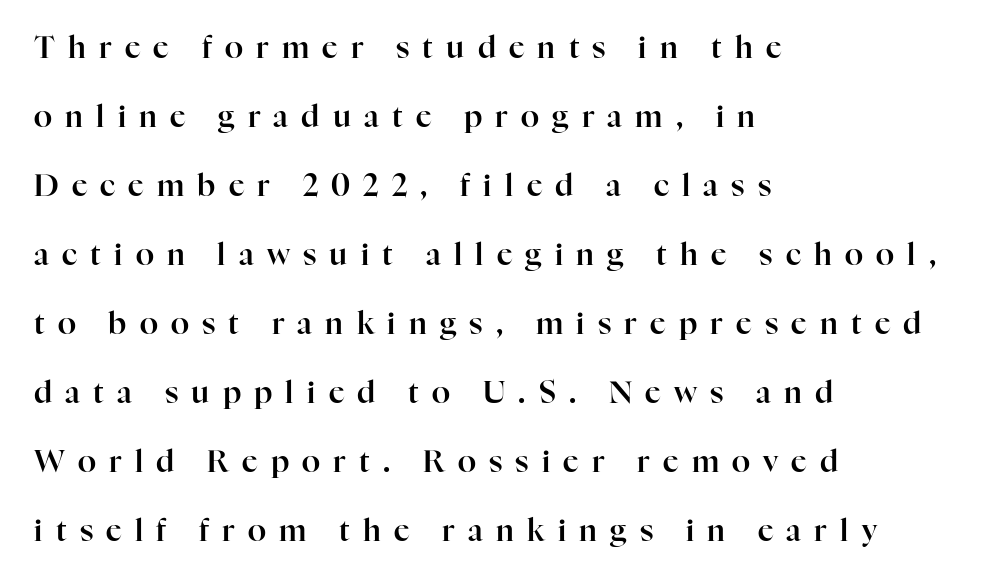
{"serif": "yes", "italic": "no", "width": "normal", "stroke_contrast": "high", "x_height": "medium", "monospaced": "no", "underline": "no", "align": "left", "line_spacing": "loose", "line_spacing_ratio": 2.3, "letter_spacing": "wide", "letter_spacing_em": 0.44, "glyph_px": 30}
